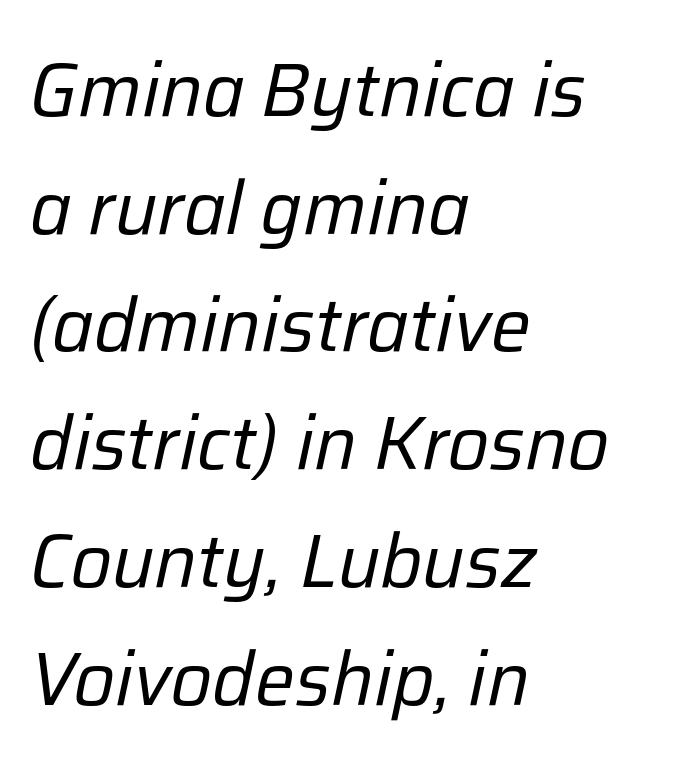
Q: Is the text bold? A: No.
Q: Is the text italic (slanted)? A: Yes, it leans right by about 12 degrees.
Q: Is the text underlined? A: No.
Q: How is the paragraph aligned? A: Left-aligned.
Q: Is the spacing between letters normal or unusually wide? A: Normal.
Q: Is the spacing between lines tight, normal or loose? A: Normal.
Q: Width (condensed, normal, or wide)? A: Normal.
Q: Stroke contrast? A: Low.
Q: x-height? A: Medium.
Q: Monospaced? A: No.
